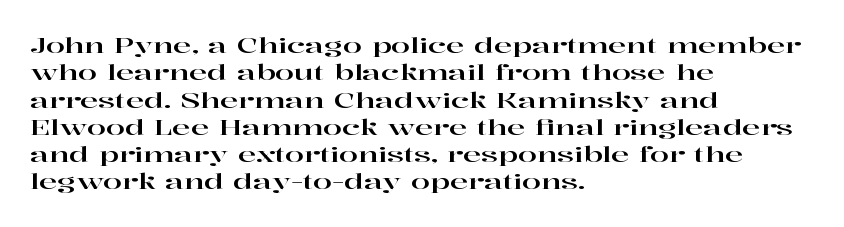
{"italic": "no", "underline": "no", "align": "left", "line_spacing_ratio": 1.24, "letter_spacing": "normal", "letter_spacing_em": 0.0, "glyph_px": 22}
